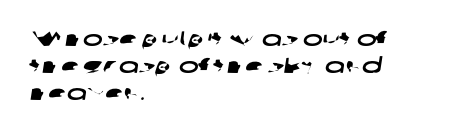
The image shows 21 px text type; set left-aligned, normal line spacing (1.29x), normal letter spacing, not underlined.
